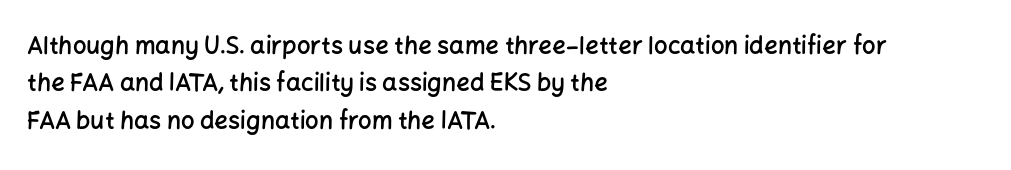
Summary of vertical rhythm: regular, with standard interline spacing. Do the letters lean? They stand straight. The passage is arranged the way most books set body copy — flush left. Bare-footed words on every line. The gaps between neighbouring characters are ordinary and unremarkable.
